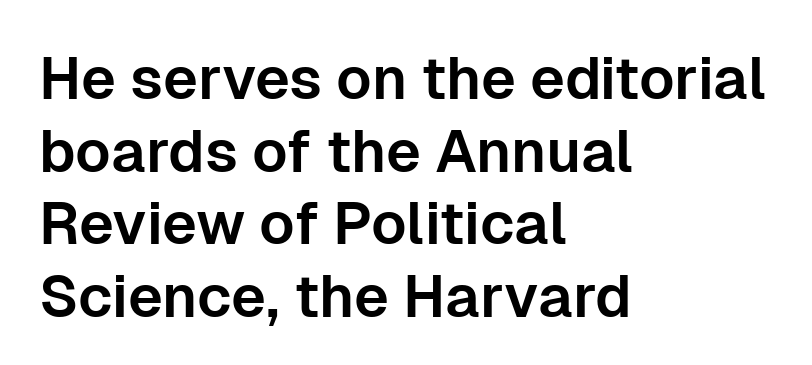
The rendering shows plain stroke endings on the letterforms — a sans-serif design. Every row of glyphs begins at an identical x-position on the left. Do the letters lean? They stand straight. Is the letter spacing exaggerated? No — it looks like the ordinary default. Has an underline been added? It has not. Spacing verdict: proportional, widths tailored to each character.
